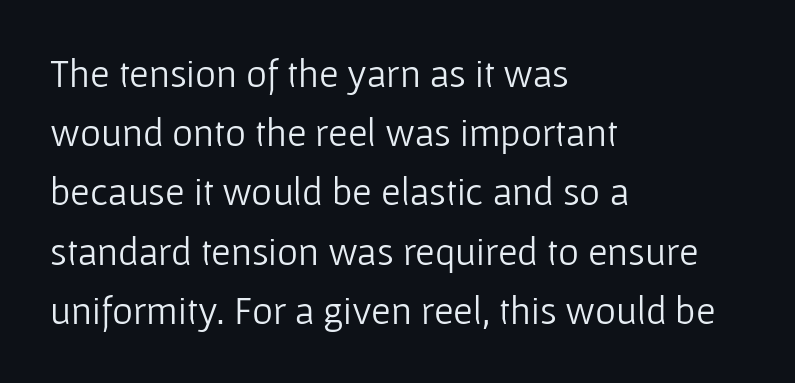
{"serif": "no", "italic": "no", "bold": "no", "weight": "light", "width": "normal", "stroke_contrast": "low", "x_height": "medium", "monospaced": "no", "underline": "no", "align": "left", "line_spacing": "normal", "line_spacing_ratio": 1.48, "letter_spacing": "normal", "letter_spacing_em": 0.0, "glyph_px": 40}
